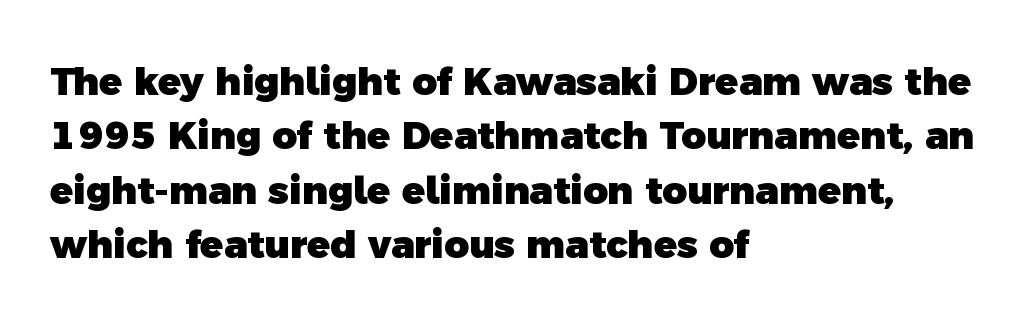
Q: Is the text bold? A: Yes.
Q: Is the typeface a serif or a sans-serif typeface? A: Sans-serif.
Q: Is the text underlined? A: No.
Q: How is the paragraph aligned? A: Left-aligned.
Q: Is the spacing between letters normal or unusually wide? A: Normal.
Q: Is the spacing between lines tight, normal or loose? A: Normal.
Q: Width (condensed, normal, or wide)? A: Normal.
Q: x-height? A: Medium.
Q: Monospaced? A: No.
